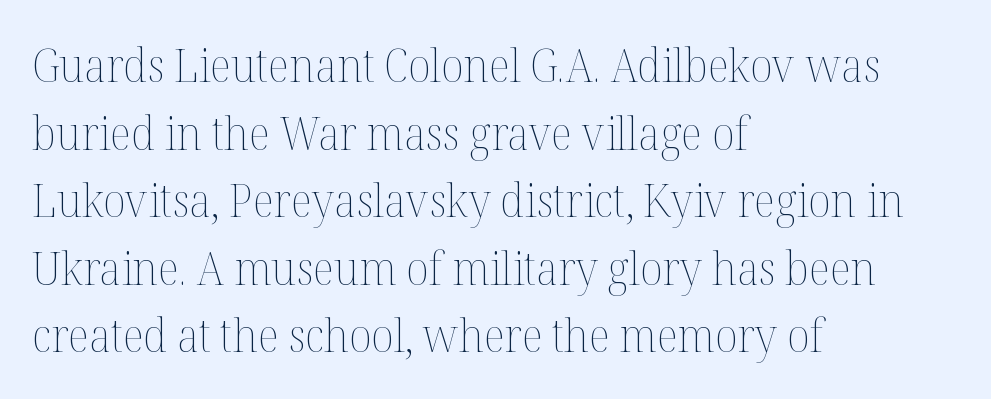
Unlike italic type, these characters show no tilt at all. Here the designer chose a conventional face with non-uniform glyph widths. No letter is thick-stroked: the sample isn't bold. Does extra space separate the letters? No, they use regular spacing. Is the block centered? No — it sits flush against the left margin.
